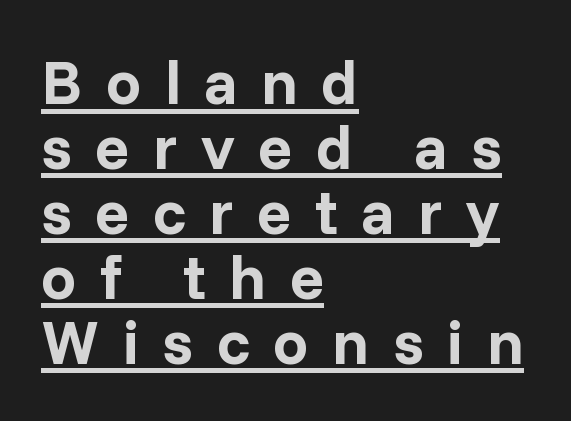
The image shows 63 px bold sans-serif type, upright; set left-aligned, tight line spacing (1.03x), unusually wide letter spacing (+0.37 em), underlined; low stroke contrast and a medium x-height.
